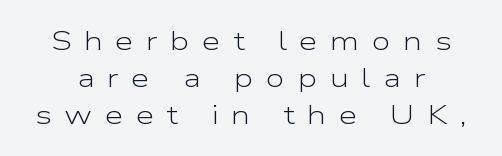
Q: Is the text bold? A: No.
Q: Is the text italic (slanted)? A: No, it is upright.
Q: Is the text underlined? A: No.
Q: Is the spacing between letters normal or unusually wide? A: Unusually wide.
Q: Is the spacing between lines tight, normal or loose? A: Normal.
